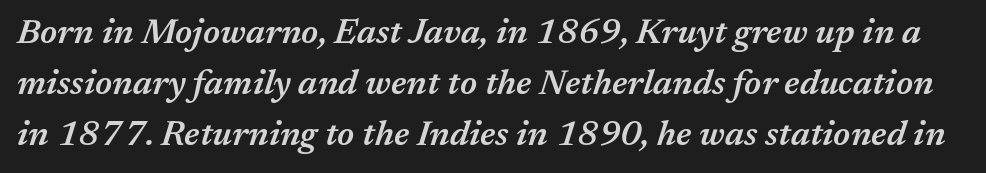
Inter-character spacing is left at the font's built-in metrics. The lines sit at an ordinary, default distance from one another. Designer's note — italics engaged. Character widths vary here, with narrow letters taking less room than wide ones. Rule under the text: the space is simply empty. A semibold gives these letters moderate extra thickness, short of bold.
